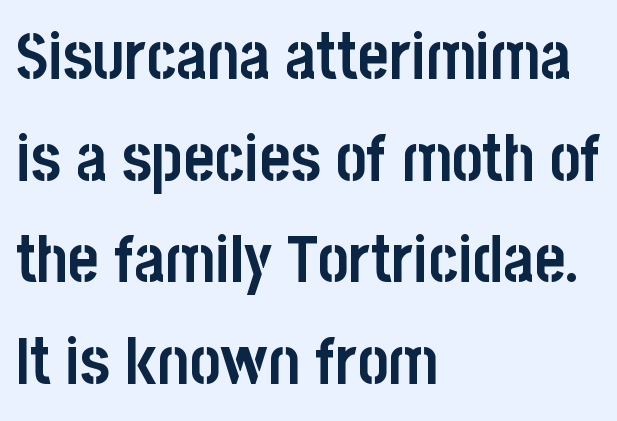
This is the regular roman posture of the typeface. This rendering features lettering with no underline. A normal amount of white space separates one row of letters from the next. Chunky letters — that's bold for sure. Each letter's strokes conclude bluntly, with no projecting serifs.
